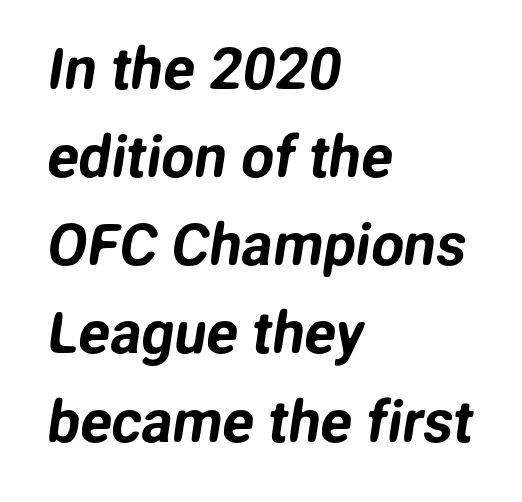
{"serif": "no", "width": "normal", "stroke_contrast": "low", "x_height": "medium", "monospaced": "no", "underline": "no", "align": "left", "line_spacing": "normal", "line_spacing_ratio": 1.52, "letter_spacing": "normal", "letter_spacing_em": 0.0, "glyph_px": 58}
